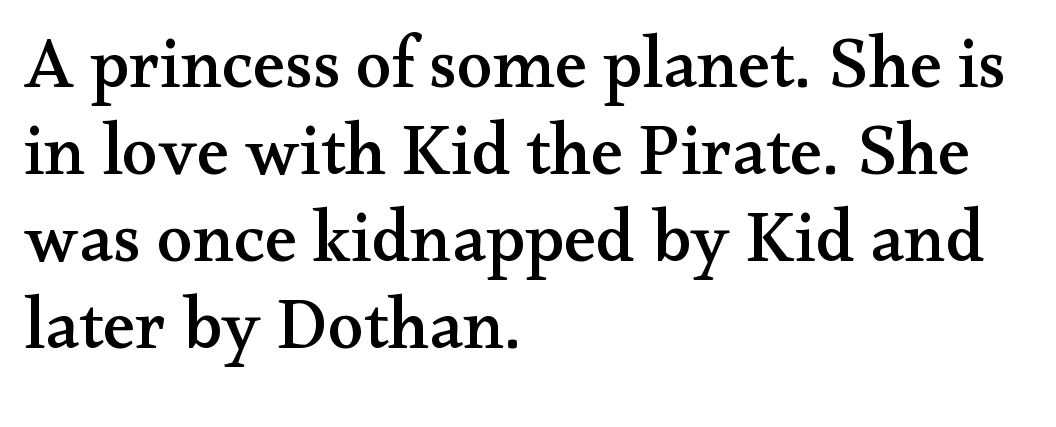
Q: Is the text italic (slanted)? A: No, it is upright.
Q: Is the typeface a serif or a sans-serif typeface? A: Serif.
Q: Is the text underlined? A: No.
Q: How is the paragraph aligned? A: Left-aligned.
Q: Is the spacing between letters normal or unusually wide? A: Normal.
Q: Width (condensed, normal, or wide)? A: Wide.
Q: Stroke contrast? A: Medium.
Q: x-height? A: Small.
Q: Monospaced? A: No.
